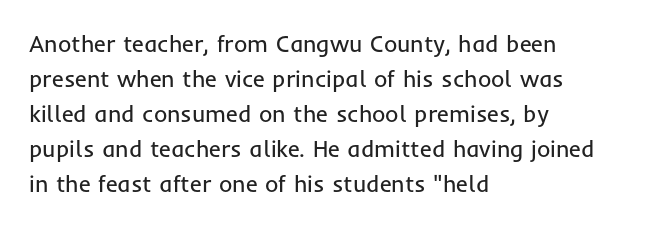
The image shows 23 px text type, upright; set left-aligned, normal line spacing (1.52x), normal letter spacing, not underlined.
